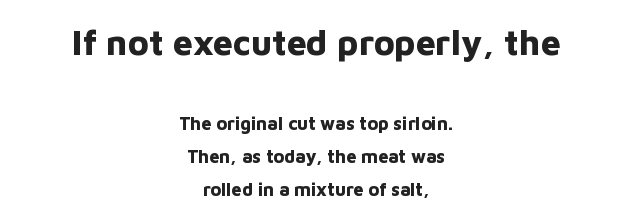
{"serif": "no", "italic": "no", "bold": "yes", "weight": "bold", "width": "normal", "stroke_contrast": "low", "x_height": "medium", "monospaced": "no", "underline": "no", "align": "center", "line_spacing_ratio": 1.81, "letter_spacing": "normal", "letter_spacing_em": 0.0, "larger_block": "first", "size_ratio": 1.94, "glyph_px": 35}
